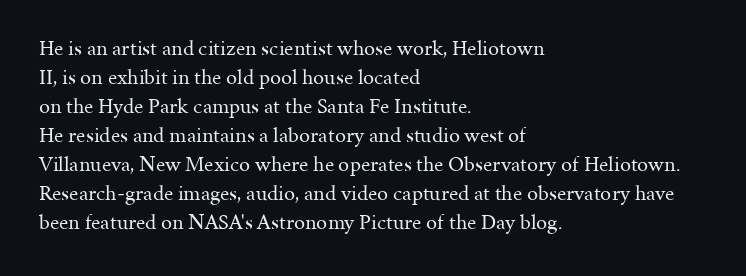
The image shows 22 px text type, upright; set left-aligned, normal line spacing (1.32x), normal letter spacing, not underlined.
